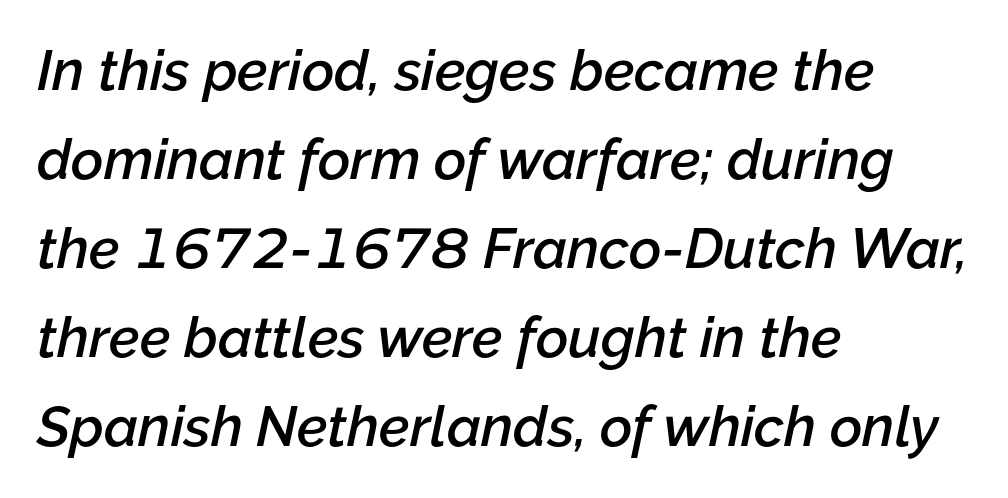
Evenly set lines give the paragraph a standard silhouette. Short and long lines alike share a common starting point at left. This rendering leaves character spacing at its baseline value. This is oblique type, the kind used for emphasis or titles. Looks like regular typesetting: each glyph gets only the width it needs. Weight check: semibold — heavier than regular, not quite bold.
